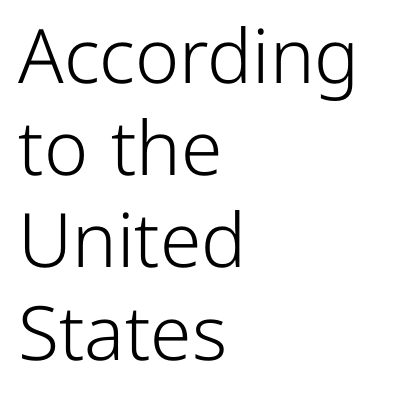
Nothing sits at the stroke ends, so this counts as sans-serif. The typesetting does not lean heavy: it is not bold. A roman cut, with each character standing at attention. Line starts are locked; line ends wander.
